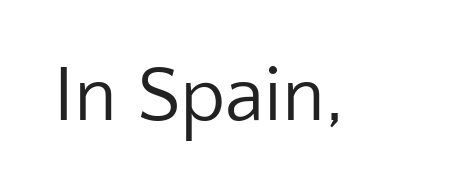
Posture: straight, roman, zero tilt. Ink coverage per letter is moderate at most. Here the designer chose a conventional face with non-uniform glyph widths. This is sans-serif lettering, the kind often seen on screens and signage. What stands out about the letter spacing? Nothing — it is the standard amount.
